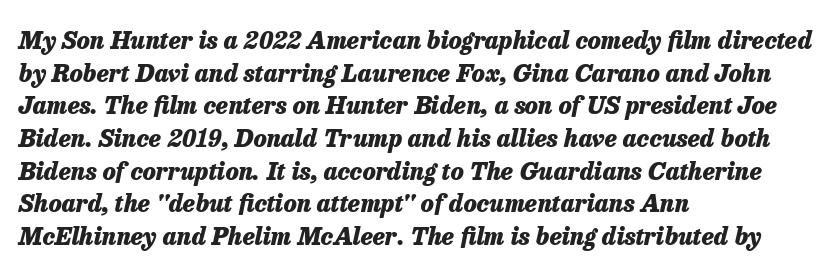
Every row of glyphs begins at an identical x-position on the left. The axis of the letterforms is tilted away from vertical. Does the weight exceed regular? Yes, all the way to bold. Baseline-to-baseline distance is the conventional proportion of letter height. Glance below the letters and you will spot only blank space.
